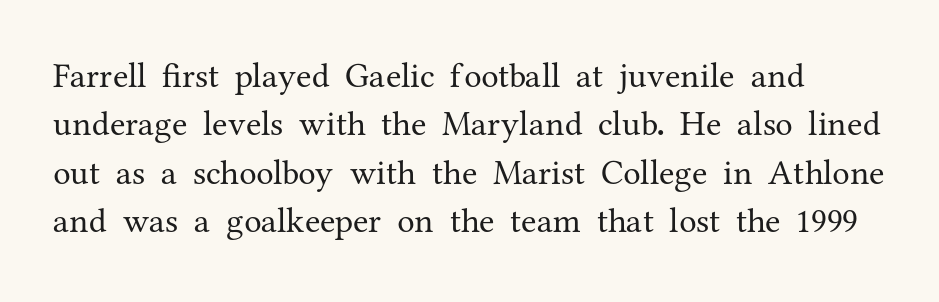
Q: Is the text bold? A: No.
Q: Is the text italic (slanted)? A: No, it is upright.
Q: Is the typeface a serif or a sans-serif typeface? A: Serif.
Q: Is the text underlined? A: No.
Q: Is the spacing between letters normal or unusually wide? A: Normal.
Q: Is the spacing between lines tight, normal or loose? A: Normal.
Q: Width (condensed, normal, or wide)? A: Normal.
Q: Stroke contrast? A: Medium.
Q: x-height? A: Medium.
Q: Monospaced? A: No.
